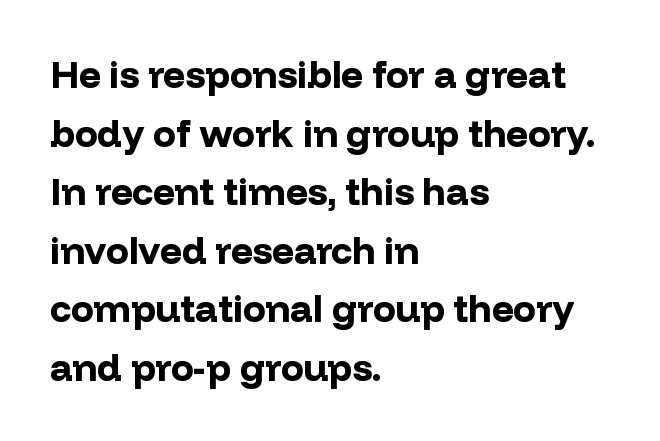
Is there much room between lines? A standard amount, neither cramped nor airy. The letterforms sit shoulder to shoulder at normal distance. The zone under the glyphs is completely vacant. When letters stand straight like this, we call the style roman or upright. Heft: maximum for text — a bold.
